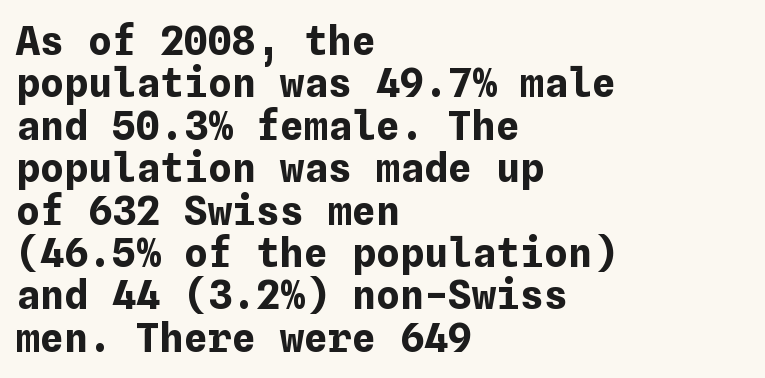
Q: Is the text bold? A: Yes.
Q: Is the text italic (slanted)? A: No, it is upright.
Q: Is the text underlined? A: No.
Q: How is the paragraph aligned? A: Left-aligned.
Q: Is the spacing between letters normal or unusually wide? A: Normal.
Q: Is the spacing between lines tight, normal or loose? A: Tight.
Q: Width (condensed, normal, or wide)? A: Normal.
Q: Stroke contrast? A: Low.
Q: x-height? A: Medium.
